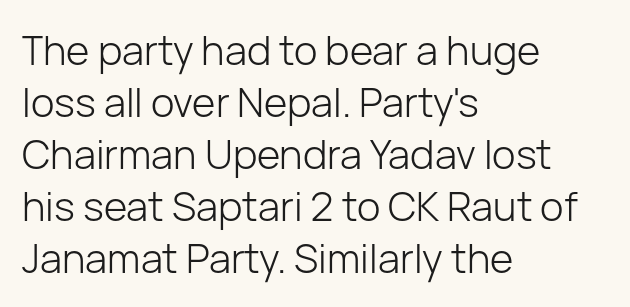
Q: Is the text bold? A: No.
Q: Is the text italic (slanted)? A: No, it is upright.
Q: Is the typeface a serif or a sans-serif typeface? A: Sans-serif.
Q: Is the text underlined? A: No.
Q: How is the paragraph aligned? A: Left-aligned.
Q: Is the spacing between letters normal or unusually wide? A: Normal.
Q: Is the spacing between lines tight, normal or loose? A: Normal.
Q: Width (condensed, normal, or wide)? A: Normal.
Q: Stroke contrast? A: Low.
Q: x-height? A: Medium.
Q: Monospaced? A: No.
